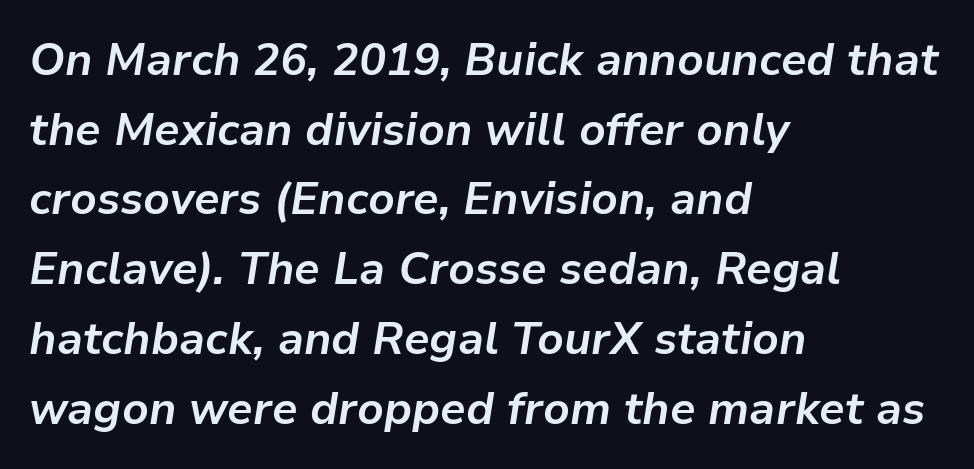
The image shows 45 px bold type, italic (leaning right); set left-aligned, normal line spacing (1.55x), normal letter spacing, not underlined; low stroke contrast and a medium x-height.
